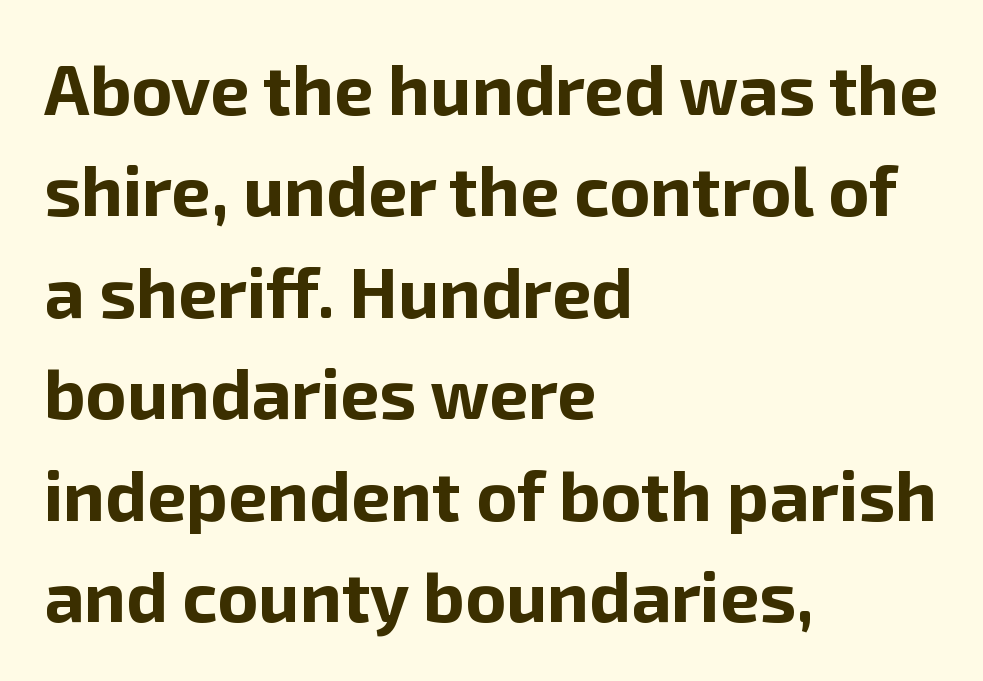
{"serif": "no", "italic": "no", "bold": "yes", "weight": "bold", "width": "normal", "stroke_contrast": "low", "x_height": "medium", "monospaced": "no", "underline": "no", "align": "left", "line_spacing": "normal", "line_spacing_ratio": 1.45, "letter_spacing": "normal", "letter_spacing_em": 0.0, "glyph_px": 70}
